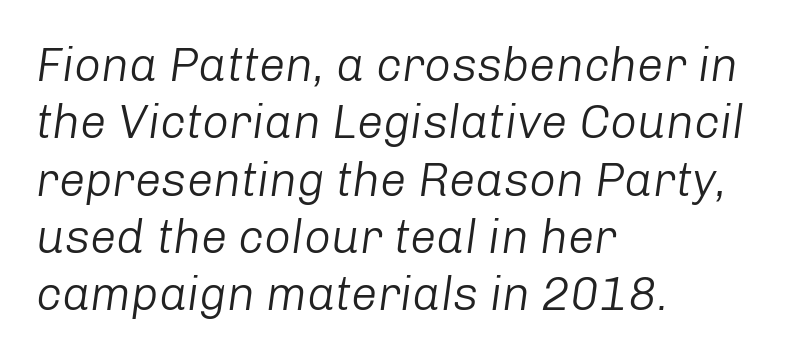
The image shows 47 px light type, italic (leaning right); set left-aligned, line spacing 1.22x, normal letter spacing, not underlined; low stroke contrast and a medium x-height.
